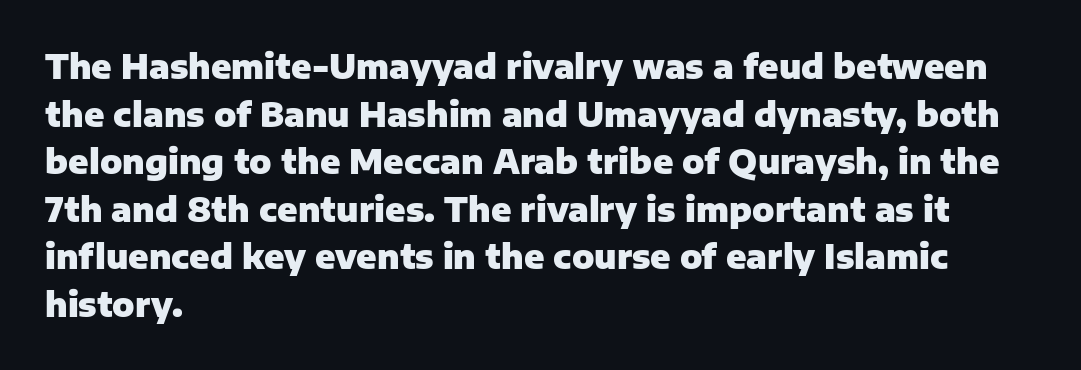
Q: Is the text bold? A: Yes.
Q: Is the text italic (slanted)? A: No, it is upright.
Q: Is the typeface a serif or a sans-serif typeface? A: Sans-serif.
Q: Is the text underlined? A: No.
Q: How is the paragraph aligned? A: Left-aligned.
Q: Is the spacing between letters normal or unusually wide? A: Normal.
Q: Is the spacing between lines tight, normal or loose? A: Normal.
Q: Width (condensed, normal, or wide)? A: Normal.
Q: Stroke contrast? A: Low.
Q: x-height? A: Medium.
Q: Monospaced? A: No.
